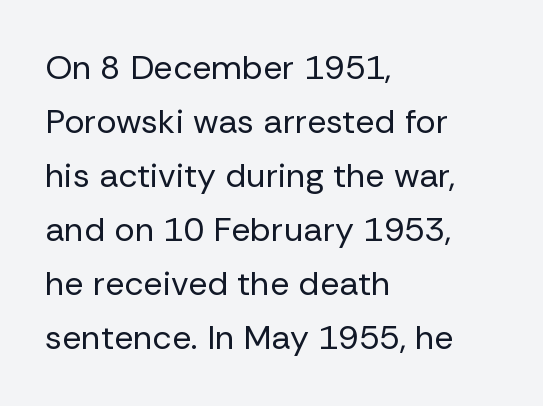
The baseline area is clear. Short and long lines alike share a common starting point at left. Italic? Not at all — the glyphs are vertical. Students, note that the glyphs here touch the page at normal intervals. The passage shown is typed in a proportional face where columns would drift. The characters are drawn with everyday or finer stroke widths.
